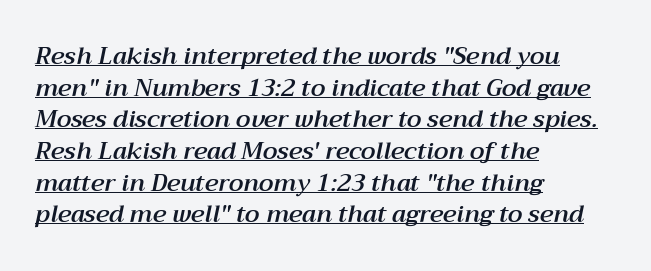
{"italic": "yes", "lean": "right", "slant_degrees": 12, "underline": "yes", "align": "left", "line_spacing": "normal", "line_spacing_ratio": 1.32, "letter_spacing": "normal", "letter_spacing_em": 0.0, "glyph_px": 24}
